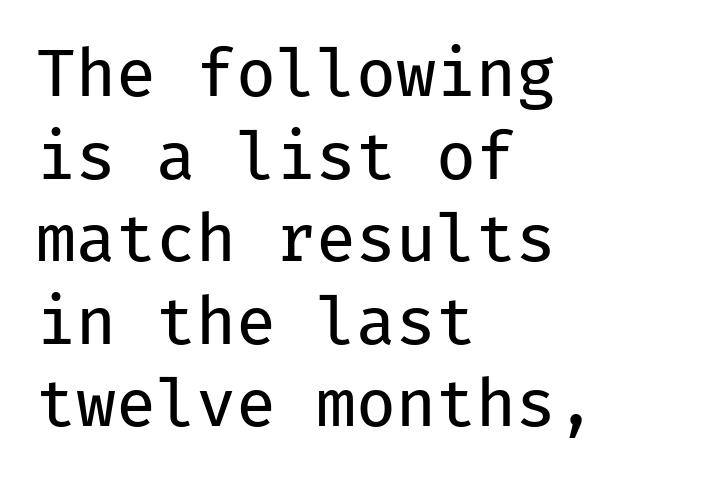
The image shows 65 px regular-weight sans-serif type, upright, monospaced; set left-aligned, normal line spacing (1.27x), normal letter spacing, not underlined; low stroke contrast and a medium x-height.
